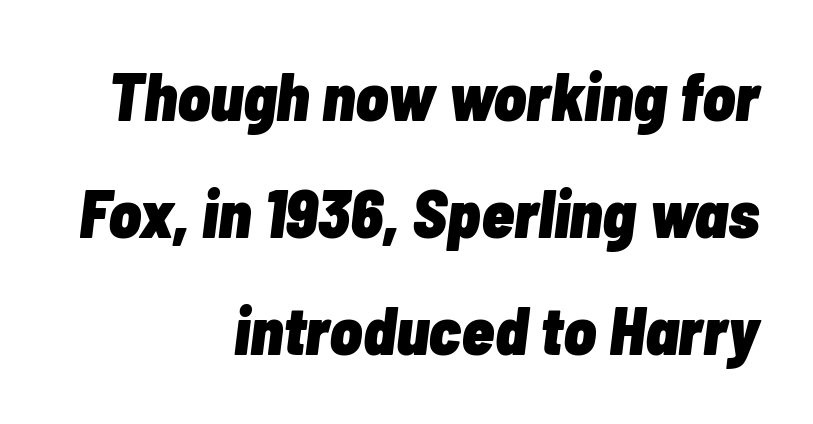
{"italic": "yes", "lean": "right", "slant_degrees": 7, "bold": "yes", "weight": "heavy", "width": "condensed", "stroke_contrast": "low", "x_height": "medium", "monospaced": "no", "underline": "no", "align": "right", "line_spacing_ratio": 1.75, "letter_spacing": "normal", "letter_spacing_em": 0.0, "glyph_px": 67}
